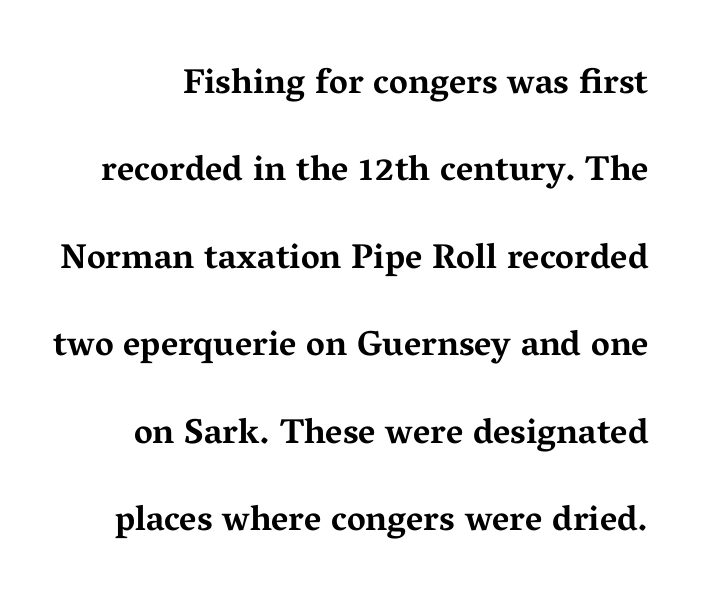
Spacing verdict: proportional, widths tailored to each character. The font's upright variant was chosen for this text. The face used here is seriffed, in the tradition of book romans. You could fit nearly another row in the gap between these rows. The tracking reads as untouched default to a designer's eye. Has an underline been added? It has not.
